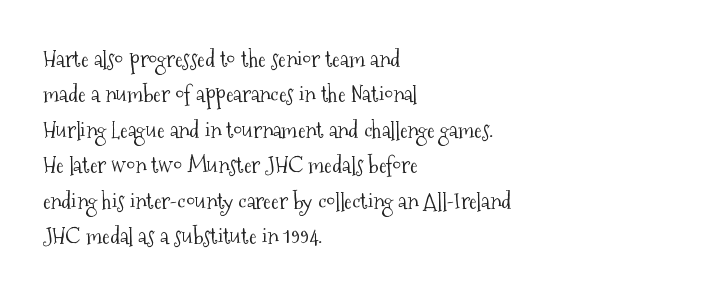
Q: Is the text bold? A: No.
Q: Is the text italic (slanted)? A: No, it is upright.
Q: Is the text underlined? A: No.
Q: How is the paragraph aligned? A: Left-aligned.
Q: Is the spacing between letters normal or unusually wide? A: Normal.
Q: Is the spacing between lines tight, normal or loose? A: Normal.
